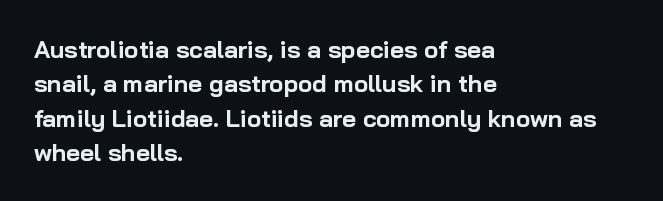
The image shows 24 px bold type, upright; set left-aligned, normal line spacing (1.43x), normal letter spacing, not underlined.
